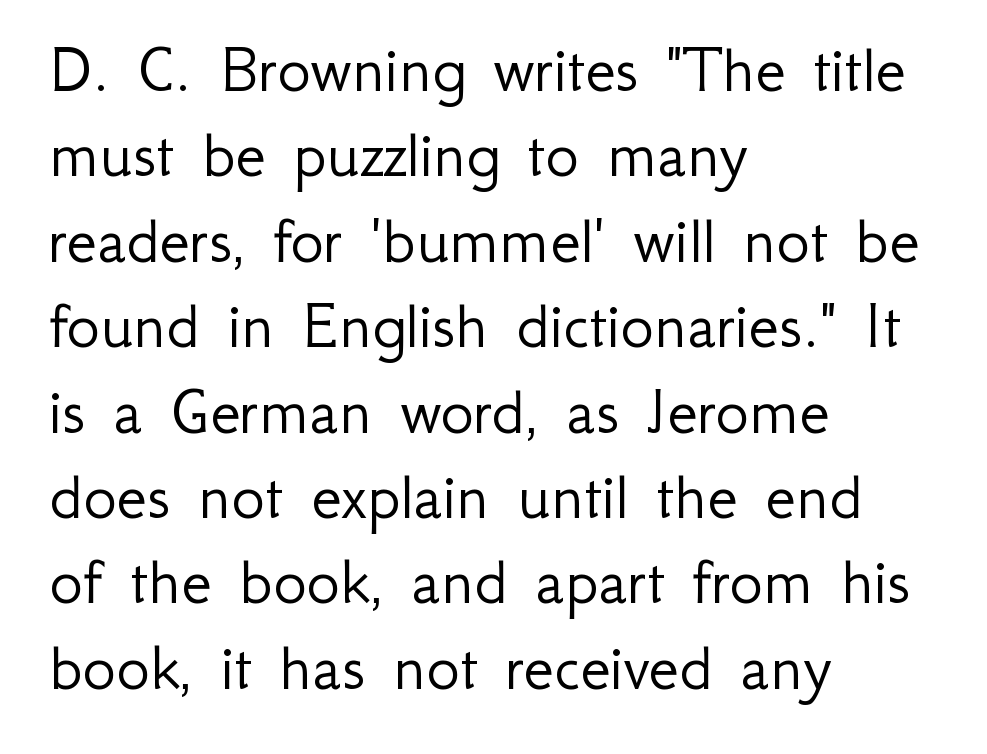
{"serif": "no", "italic": "no", "bold": "no", "weight": "light", "width": "normal", "stroke_contrast": "low", "x_height": "small", "monospaced": "no", "underline": "no", "align": "left", "line_spacing_ratio": 1.22, "letter_spacing": "normal", "letter_spacing_em": 0.0, "glyph_px": 70}
